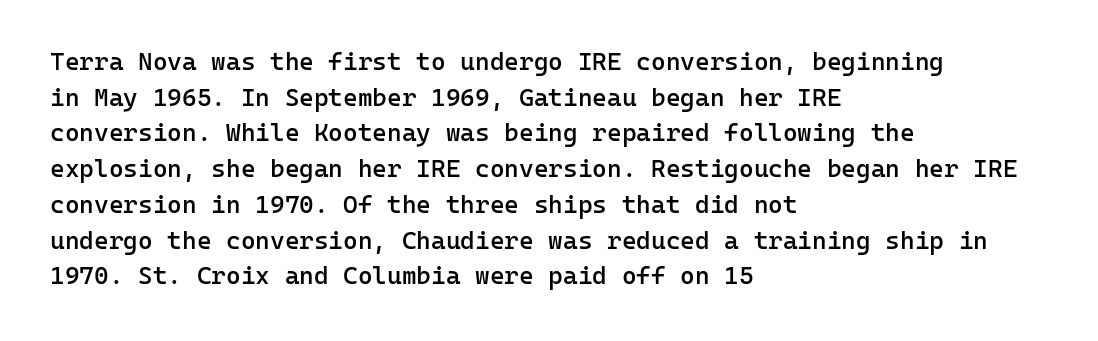
The vertical gap from one line to the next is medium. Which margin do the lines hug? The left one — the right edge is uneven. If you drew a line through each stem, it would be perfectly vertical. Has an underline been added? It has not.
